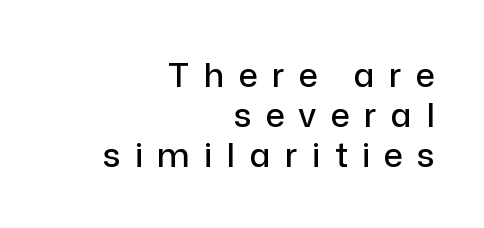
The image shows 34 px sans-serif type, upright; set right-aligned, line spacing 1.18x, unusually wide letter spacing (+0.42 em), not underlined; low stroke contrast and a medium x-height.
